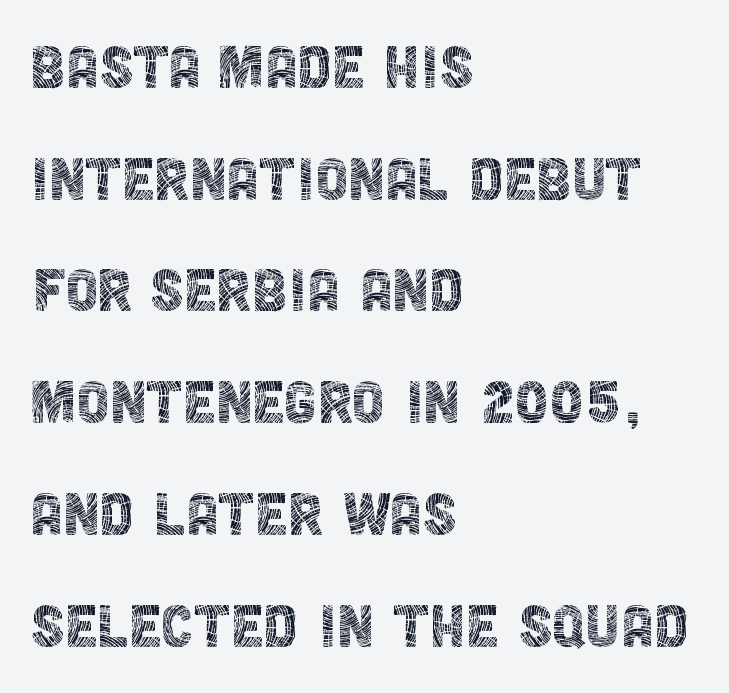
The image shows 74 px thin, condensed sans-serif type, upright; set left-aligned, normal line spacing (1.51x), normal letter spacing, not underlined; a large x-height.
